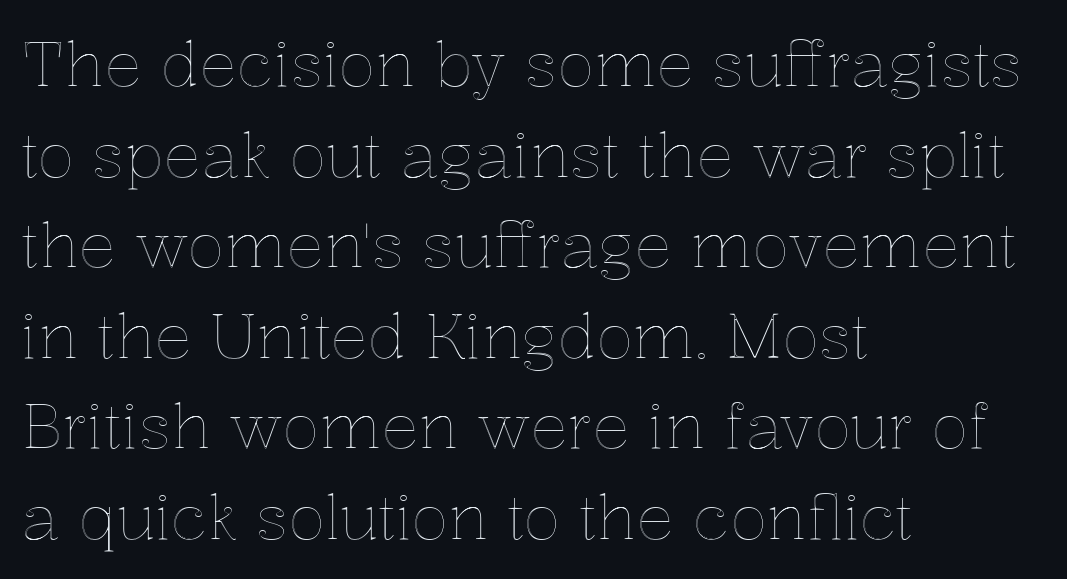
Standard letterfit; no display-style spreading of the glyphs. The axis of the letterforms is exactly vertical. Only glyphs here, with clear space below each row. This sample is left-justified, so line endings fall wherever the words run out.
